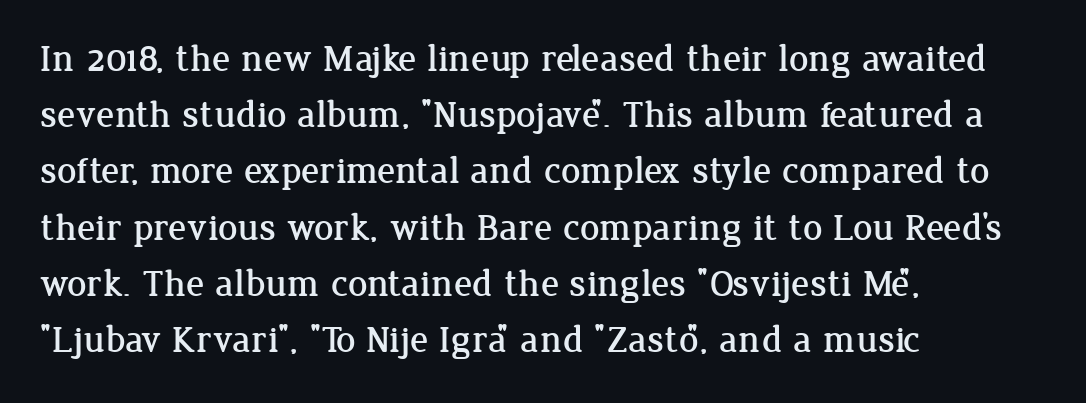
The image shows 38 px serif type, upright; set left-aligned, normal line spacing (1.48x), normal letter spacing, not underlined; low stroke contrast and a medium x-height.
